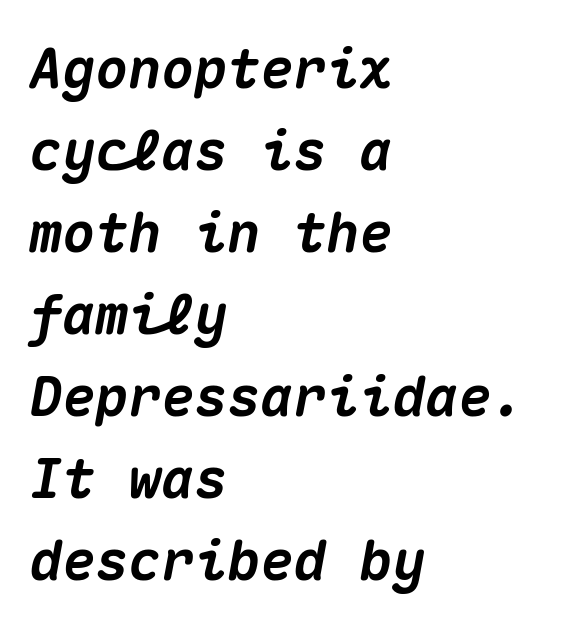
Q: Is the text bold? A: Yes.
Q: Is the text italic (slanted)? A: Yes, it leans right by about 10 degrees.
Q: Is the text underlined? A: No.
Q: How is the paragraph aligned? A: Left-aligned.
Q: Is the spacing between letters normal or unusually wide? A: Normal.
Q: Is the spacing between lines tight, normal or loose? A: Normal.
Q: Width (condensed, normal, or wide)? A: Normal.
Q: Stroke contrast? A: Medium.
Q: x-height? A: Medium.
Q: Monospaced? A: Yes.
